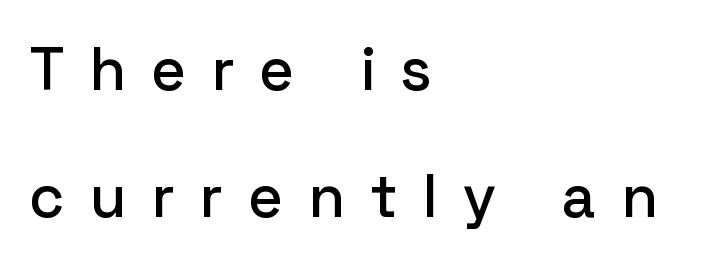
The image shows 60 px sans-serif type, upright; set left-aligned, loose line spacing (2.12x), unusually wide letter spacing (+0.44 em), not underlined; low stroke contrast and a medium x-height.
